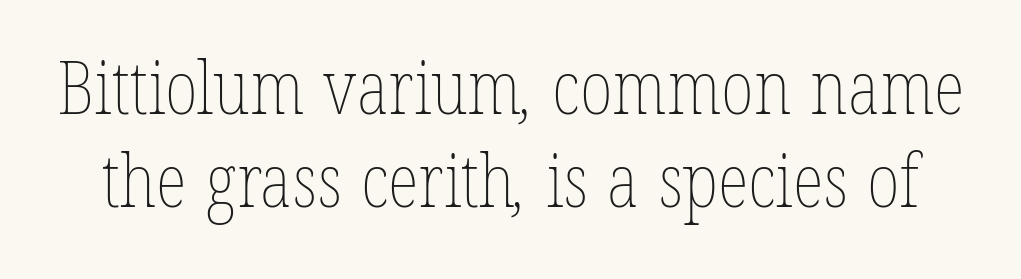
Think of a printed novel: that variable character pitch is what you see here. The passage shown has conventional tracking throughout. Nothing heavy about these letters — not bold at all. Clear beneath every line of the passage. A normal amount of white space separates one row of letters from the next.
